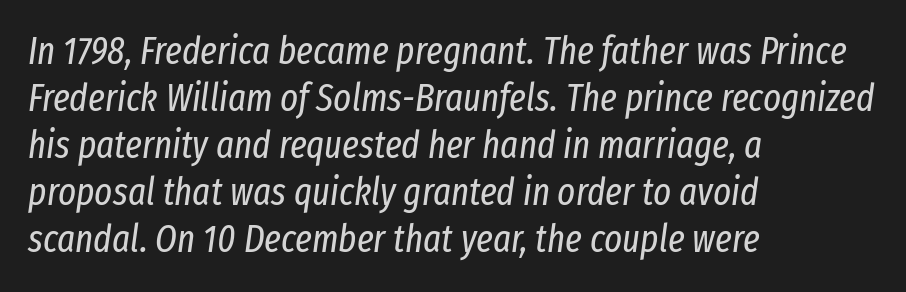
The image shows 38 px regular-weight, condensed type, italic (leaning right); set left-aligned, line spacing 1.24x, normal letter spacing, not underlined; low stroke contrast and a medium x-height.
